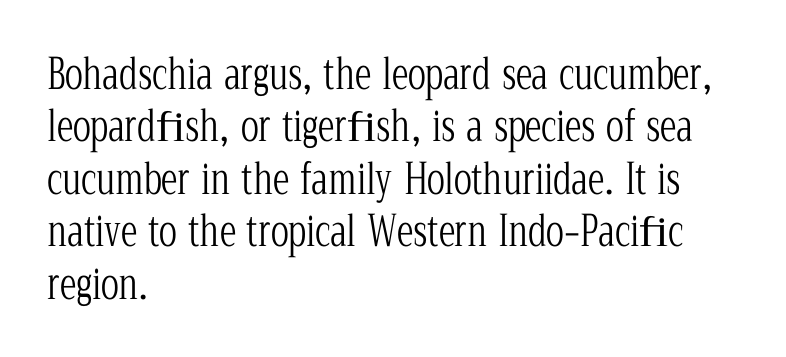
Glance below the letters and you will spot only blank space. Do the characters align in a grid? No, the font is proportional. The letters stand straight up with perfectly vertical stems. In terms of letterspacing, this is plain default setting. The rendering uses a moderate line-height, typical for paragraphs.
